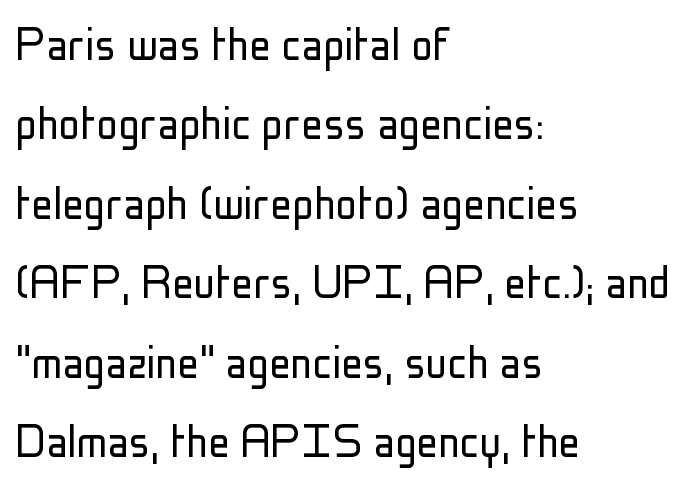
Q: Is the text bold? A: No.
Q: Is the text italic (slanted)? A: No, it is upright.
Q: Is the typeface a serif or a sans-serif typeface? A: Sans-serif.
Q: Is the text underlined? A: No.
Q: How is the paragraph aligned? A: Left-aligned.
Q: Is the spacing between letters normal or unusually wide? A: Normal.
Q: Is the spacing between lines tight, normal or loose? A: Normal.
Q: Width (condensed, normal, or wide)? A: Condensed.
Q: Stroke contrast? A: Low.
Q: x-height? A: Medium.
Q: Monospaced? A: No.
